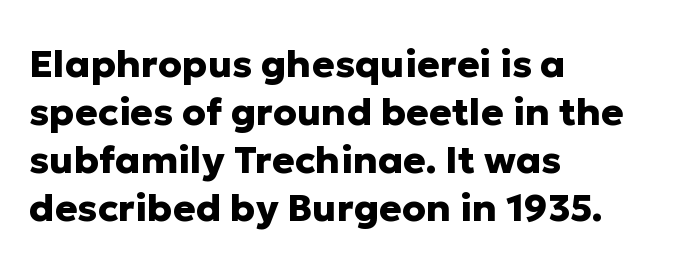
The image shows 38 px heavy sans-serif type, upright; set left-aligned, normal line spacing (1.26x), normal letter spacing, not underlined; low stroke contrast and a medium x-height.
